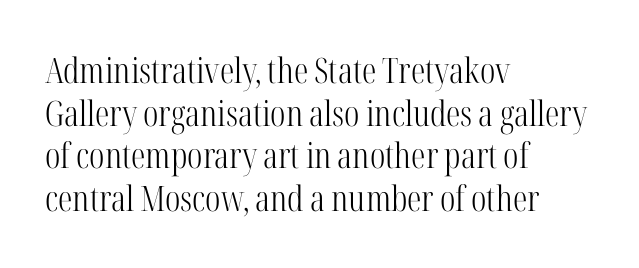
The image shows 35 px light, condensed serif type, upright; set left-aligned, line spacing 1.22x, normal letter spacing, not underlined; high stroke contrast and a medium x-height.
